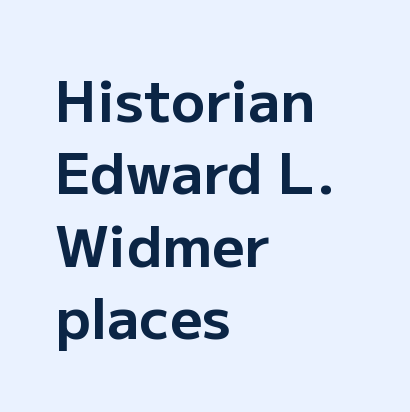
{"serif": "no", "italic": "no", "bold": "yes", "weight": "bold", "width": "normal", "stroke_contrast": "low", "x_height": "medium", "monospaced": "no", "underline": "no", "align": "left", "line_spacing": "normal", "line_spacing_ratio": 1.27, "letter_spacing": "normal", "letter_spacing_em": 0.0, "glyph_px": 57}
